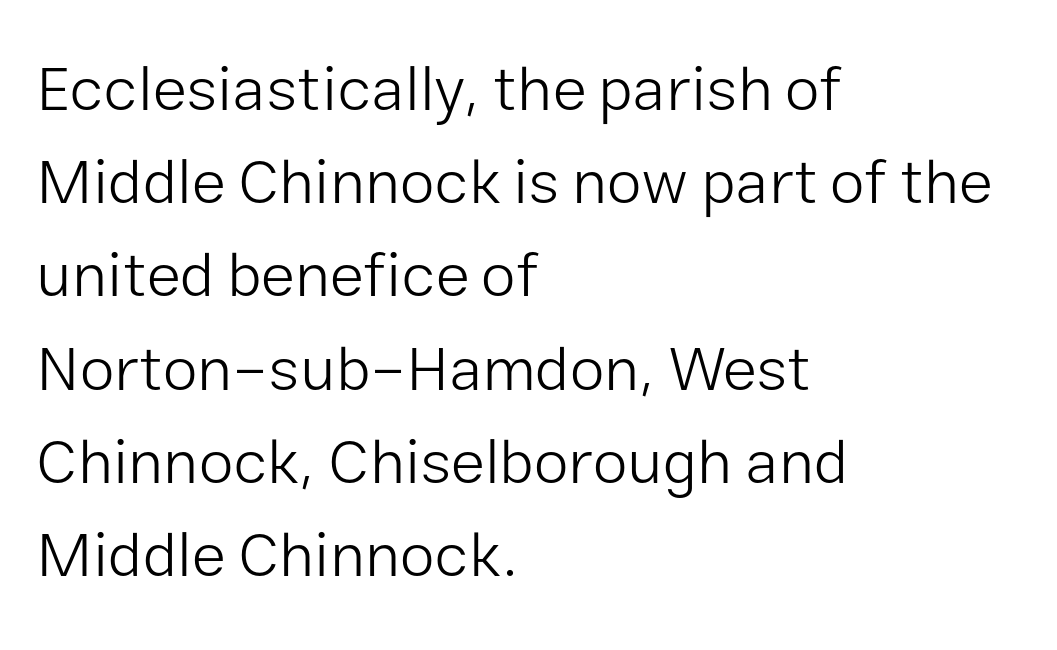
The image shows 63 px light sans-serif type, upright; set left-aligned, normal line spacing (1.48x), normal letter spacing, not underlined; low stroke contrast and a medium x-height.
